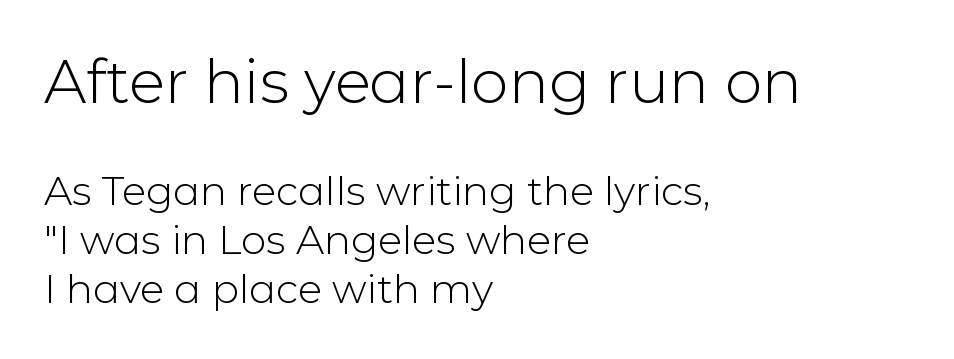
The image shows 60 px light sans-serif type, upright; set left-aligned, line spacing 1.23x, normal letter spacing, not underlined; the first (top) block is 1.5x larger; low stroke contrast and a medium x-height.
